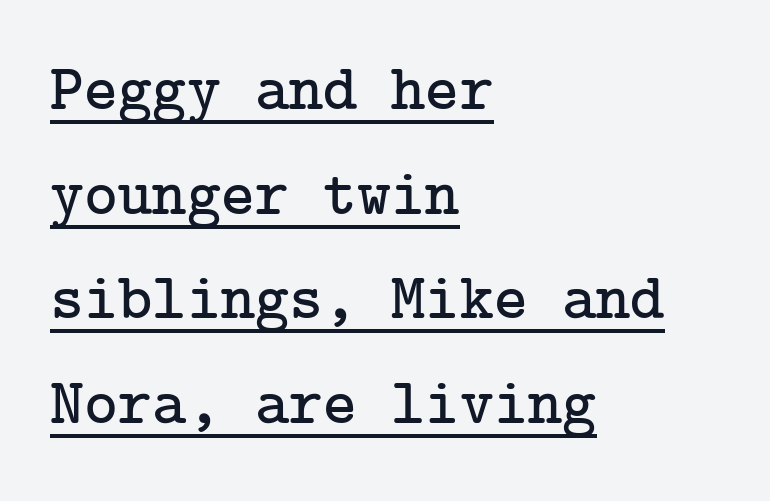
Q: Is the text italic (slanted)? A: No, it is upright.
Q: Is the typeface a serif or a sans-serif typeface? A: Serif.
Q: Is the text underlined? A: Yes.
Q: How is the paragraph aligned? A: Left-aligned.
Q: Is the spacing between letters normal or unusually wide? A: Normal.
Q: Is the spacing between lines tight, normal or loose? A: Normal.
Q: Width (condensed, normal, or wide)? A: Normal.
Q: Stroke contrast? A: Low.
Q: x-height? A: Medium.
